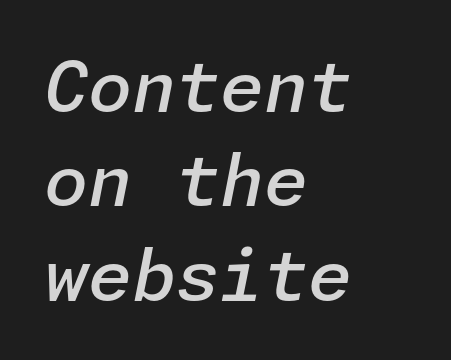
The image shows 71 px semibold type, italic (leaning right); set left-aligned, normal line spacing (1.33x), normal letter spacing, not underlined; low stroke contrast and a medium x-height.
